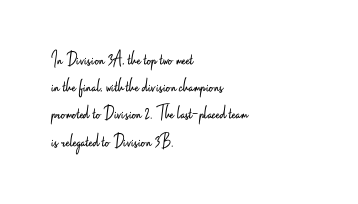
Q: Is the text bold? A: No.
Q: Is the text italic (slanted)? A: Yes.
Q: Is the text underlined? A: No.
Q: How is the paragraph aligned? A: Left-aligned.
Q: Is the spacing between letters normal or unusually wide? A: Normal.
Q: Is the spacing between lines tight, normal or loose? A: Normal.
